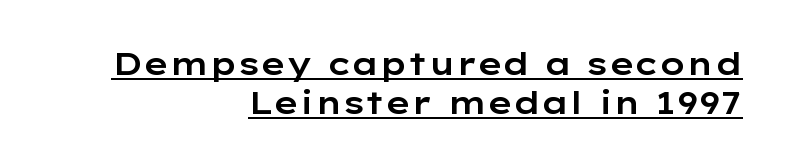
{"serif": "no", "italic": "no", "width": "wide", "stroke_contrast": "low", "x_height": "medium", "monospaced": "no", "underline": "yes", "align": "right", "line_spacing_ratio": 1.23, "letter_spacing": "normal", "letter_spacing_em": 0.0, "glyph_px": 32}
